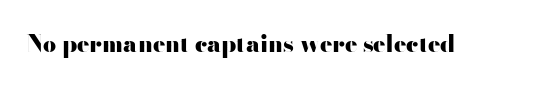
{"italic": "no", "bold": "yes", "underline": "no", "letter_spacing": "normal", "letter_spacing_em": 0.0, "glyph_px": 23}
